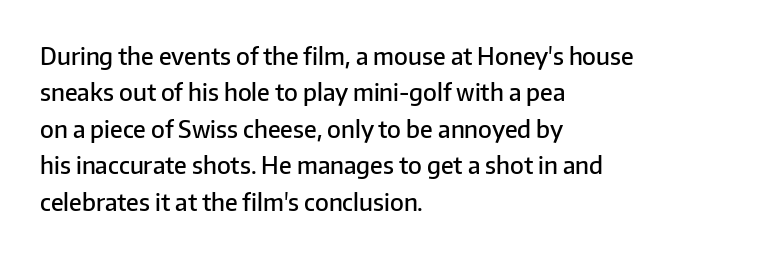
{"italic": "no", "bold": "semi", "underline": "no", "align": "left", "line_spacing": "normal", "line_spacing_ratio": 1.52, "letter_spacing": "normal", "letter_spacing_em": 0.0, "glyph_px": 24}
